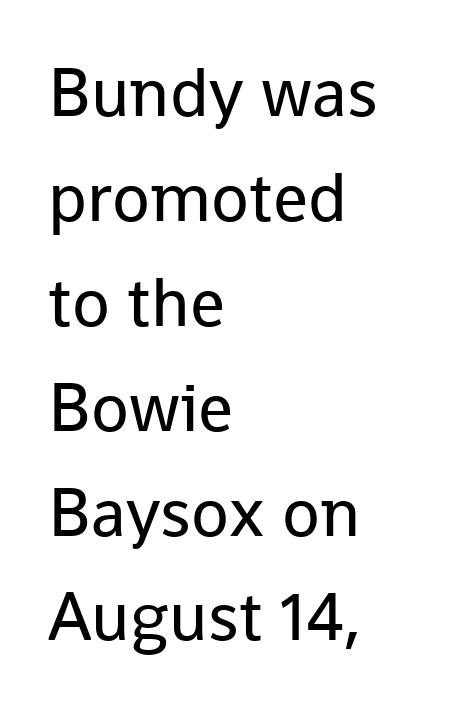
Q: Is the text bold? A: No.
Q: Is the text italic (slanted)? A: No, it is upright.
Q: Is the typeface a serif or a sans-serif typeface? A: Sans-serif.
Q: Is the text underlined? A: No.
Q: How is the paragraph aligned? A: Left-aligned.
Q: Is the spacing between letters normal or unusually wide? A: Normal.
Q: Is the spacing between lines tight, normal or loose? A: Normal.
Q: Width (condensed, normal, or wide)? A: Normal.
Q: Stroke contrast? A: Low.
Q: x-height? A: Medium.
Q: Monospaced? A: No.
